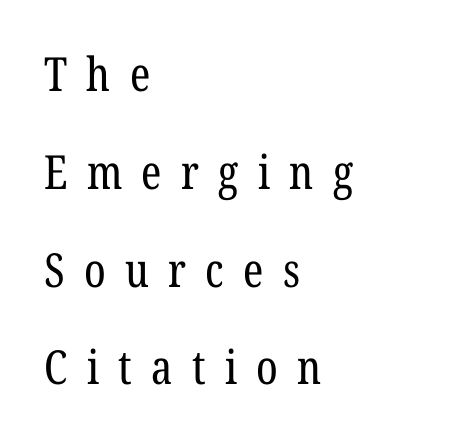
{"serif": "yes", "italic": "no", "bold": "no", "weight": "regular", "width": "condensed", "stroke_contrast": "low", "x_height": "medium", "monospaced": "no", "underline": "no", "align": "left", "line_spacing": "loose", "line_spacing_ratio": 2.08, "letter_spacing": "wide", "letter_spacing_em": 0.41, "glyph_px": 47}
